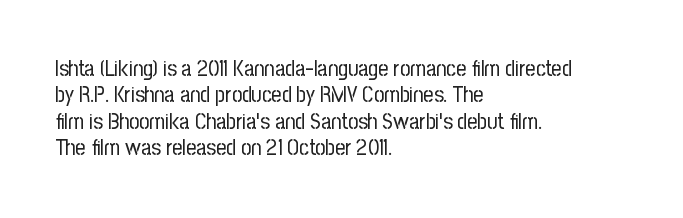
{"italic": "no", "bold": "no", "underline": "no", "align": "left", "line_spacing_ratio": 1.2, "letter_spacing": "normal", "letter_spacing_em": 0.0, "glyph_px": 22}
